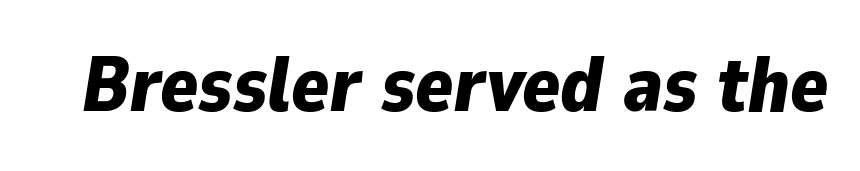
{"italic": "yes", "lean": "right", "slant_degrees": 9, "bold": "yes", "weight": "bold", "width": "normal", "stroke_contrast": "low", "x_height": "medium", "monospaced": "no", "underline": "no", "letter_spacing": "normal", "letter_spacing_em": 0.0, "glyph_px": 78}
